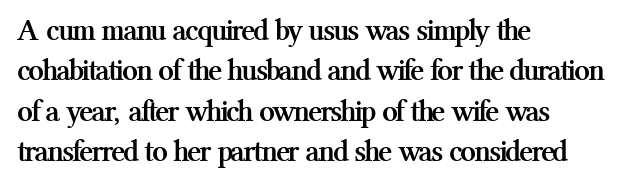
Q: Is the text bold? A: Yes.
Q: Is the text italic (slanted)? A: No, it is upright.
Q: Is the typeface a serif or a sans-serif typeface? A: Serif.
Q: Is the text underlined? A: No.
Q: How is the paragraph aligned? A: Left-aligned.
Q: Is the spacing between letters normal or unusually wide? A: Normal.
Q: Is the spacing between lines tight, normal or loose? A: Normal.
Q: Width (condensed, normal, or wide)? A: Normal.
Q: Stroke contrast? A: Medium.
Q: x-height? A: Medium.
Q: Monospaced? A: No.
